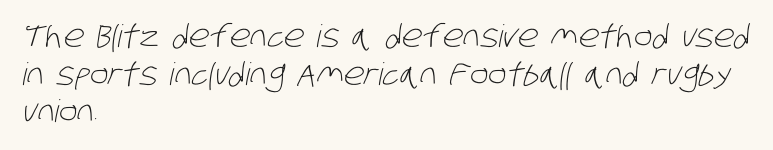
The image shows 31 px light, condensed sans-serif type; set left-aligned, line spacing 1.21x, normal letter spacing, not underlined; low stroke contrast and a large x-height.
